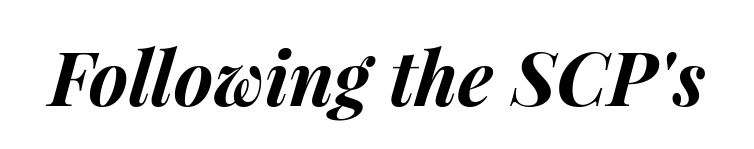
{"italic": "yes", "lean": "right", "slant_degrees": 15, "bold": "yes", "weight": "bold", "width": "normal", "stroke_contrast": "medium", "x_height": "medium", "monospaced": "no", "underline": "no", "letter_spacing": "normal", "letter_spacing_em": 0.0, "glyph_px": 75}
